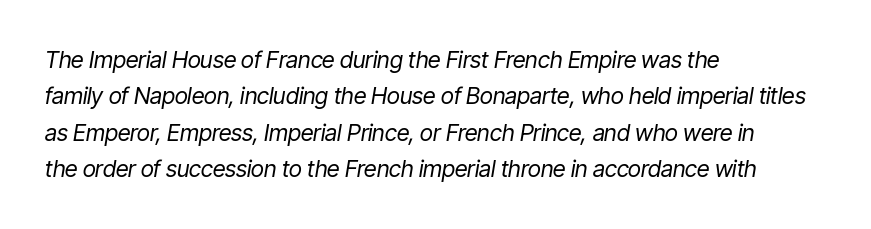
Type without underlining. Standard letterfit; no display-style spreading of the glyphs. The rendering uses a moderate line-height, typical for paragraphs. Reading down the block, your eye returns to a fixed left position each line.
